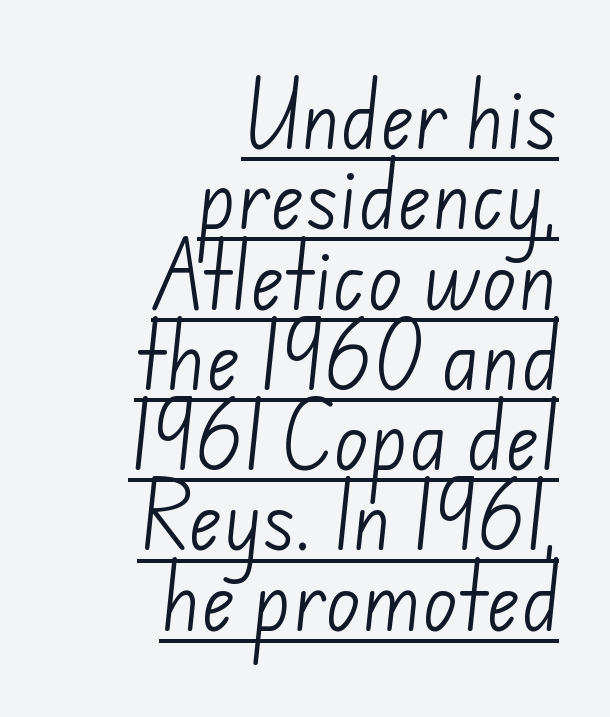
This sample uses plain, unmodified letter spacing. Summary of vertical rhythm: compact, with narrow interline spacing. Varying glyph widths throughout — classic text-font behaviour. Each letter's strokes conclude bluntly, with no projecting serifs.
